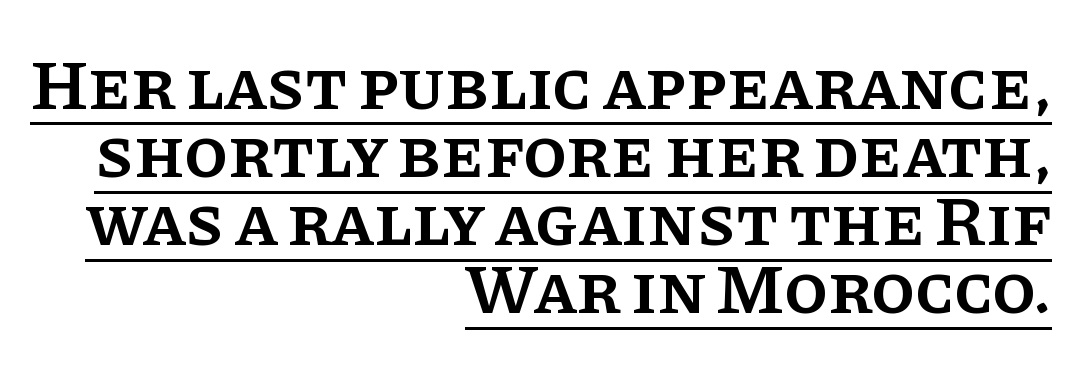
Nope, not italic — everything's standing straight. Compared with undecorated copy, this sample adds a rule below the words. Is this a fixed-width face? No — the glyphs have proportional, varying widths. The space between consecutive lines is stingy.
